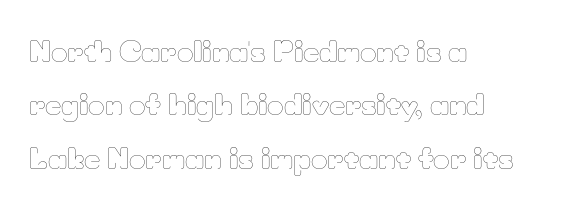
The image shows 28 px thin type, upright; set left-aligned, loose line spacing (1.91x), normal letter spacing, not underlined; low stroke contrast and a small x-height.
